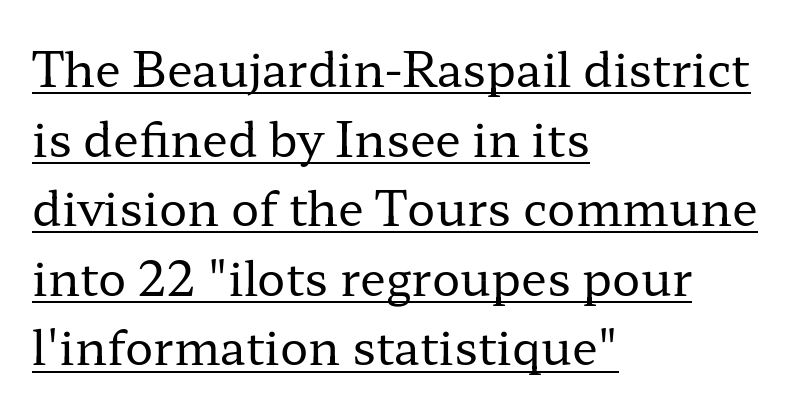
The image shows 47 px regular-weight, wide serif type, upright; set left-aligned, normal line spacing (1.48x), normal letter spacing, underlined; low stroke contrast and a medium x-height.
